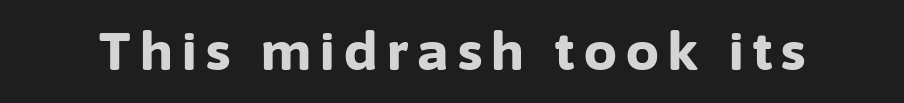
Unmarked baselines from the first word to the last. No italicization has been applied; the sample stays upright. This sample has the flowing, uneven cadence of proportional lettering. Stroke thickness is high; the sample reads as a true bold. Grotesque or geometric, the face here clearly has no serifs.
